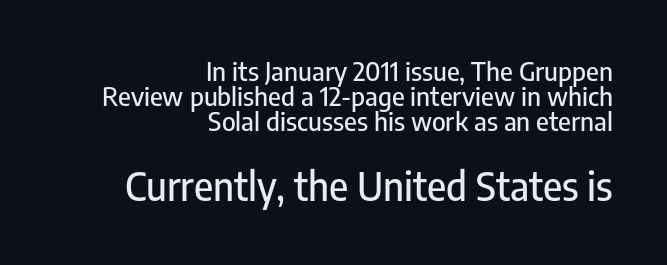
The image shows 39 px condensed sans-serif type, upright; set right-aligned, tight line spacing (0.96x), normal letter spacing, not underlined; the second (bottom) block is 1.5x larger; low stroke contrast and a medium x-height.
